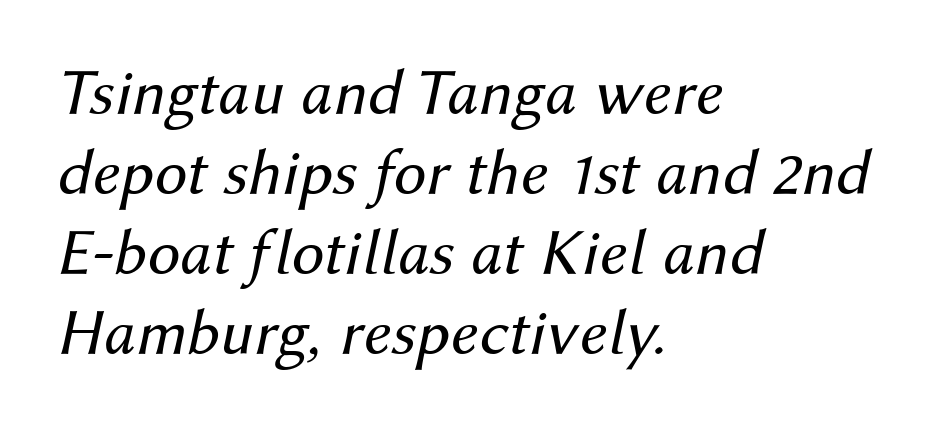
Q: Is the text bold? A: No.
Q: Is the text italic (slanted)? A: Yes, it leans right by about 12 degrees.
Q: Is the text underlined? A: No.
Q: How is the paragraph aligned? A: Left-aligned.
Q: Is the spacing between letters normal or unusually wide? A: Normal.
Q: Width (condensed, normal, or wide)? A: Normal.
Q: Stroke contrast? A: Medium.
Q: x-height? A: Medium.
Q: Monospaced? A: No.
